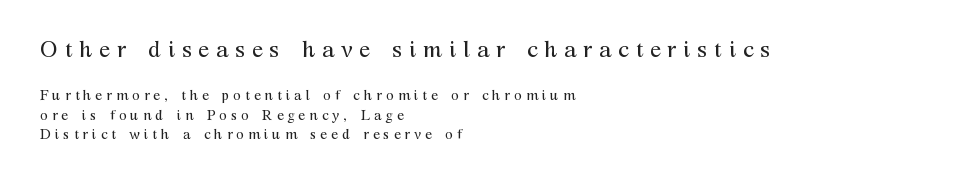
{"italic": "no", "bold": "no", "underline": "no", "align": "left", "line_spacing": "normal", "line_spacing_ratio": 1.39, "letter_spacing": "wide", "letter_spacing_em": 0.29, "larger_block": "first", "size_ratio": 1.64, "glyph_px": 23}
